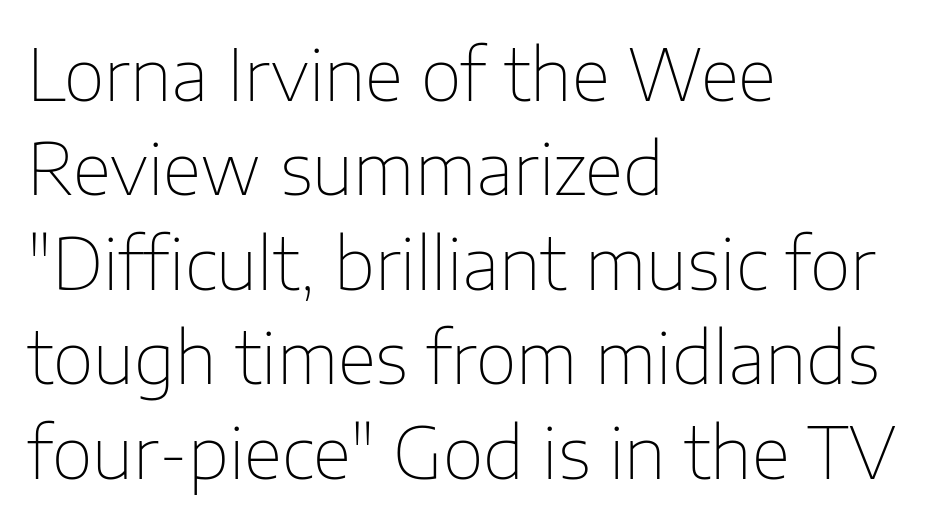
{"serif": "no", "italic": "no", "bold": "no", "weight": "thin", "width": "normal", "stroke_contrast": "low", "x_height": "medium", "monospaced": "no", "underline": "no", "align": "left", "line_spacing": "normal", "line_spacing_ratio": 1.33, "letter_spacing": "normal", "letter_spacing_em": 0.0, "glyph_px": 71}
